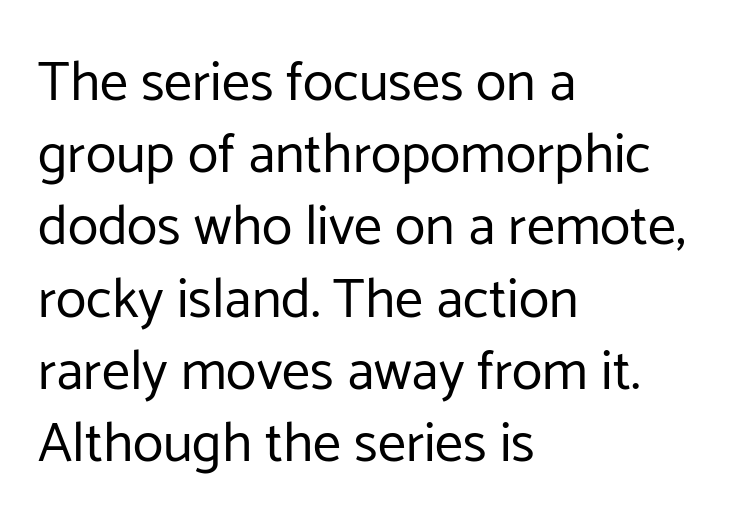
The image shows 56 px regular-weight sans-serif type, upright; set left-aligned, normal line spacing (1.29x), normal letter spacing, not underlined; low stroke contrast and a medium x-height.
